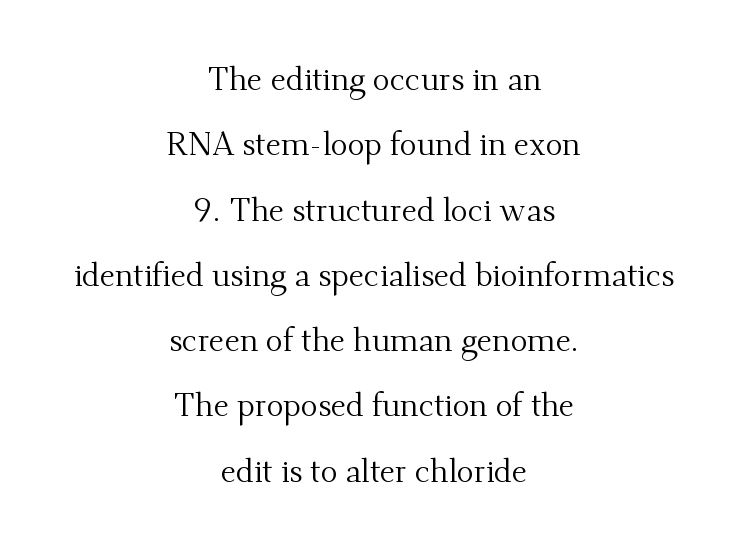
The lines are spread far apart with generous leading. How are the letters spaced? Ordinarily, with no added tracking. This sample has the flowing, uneven cadence of proportional lettering. Does the copy run flush right? No — it is centered line by line. The gap between lines stays unmarked.
